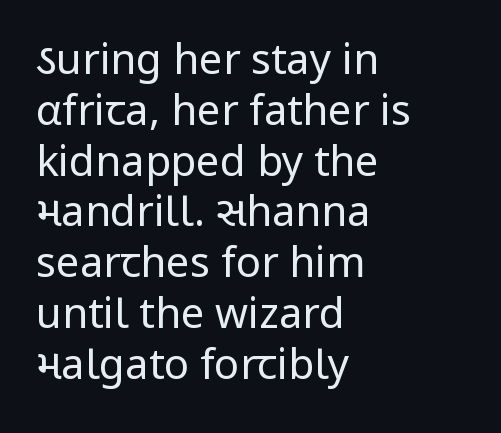
Letters rest on an invisible, unmarked baseline. On a weight scale, this lands at 450 or below. Here the designer chose a conventional face with non-uniform glyph widths. A classic flush-left, rag-right setting is used for this passage. Type style note: lacks serifs.
